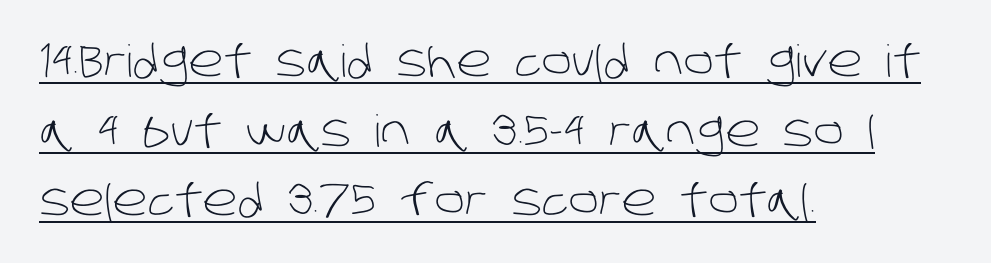
The image shows 44 px light sans-serif type; set left-aligned, normal line spacing (1.58x), normal letter spacing, underlined; low stroke contrast and a large x-height.
